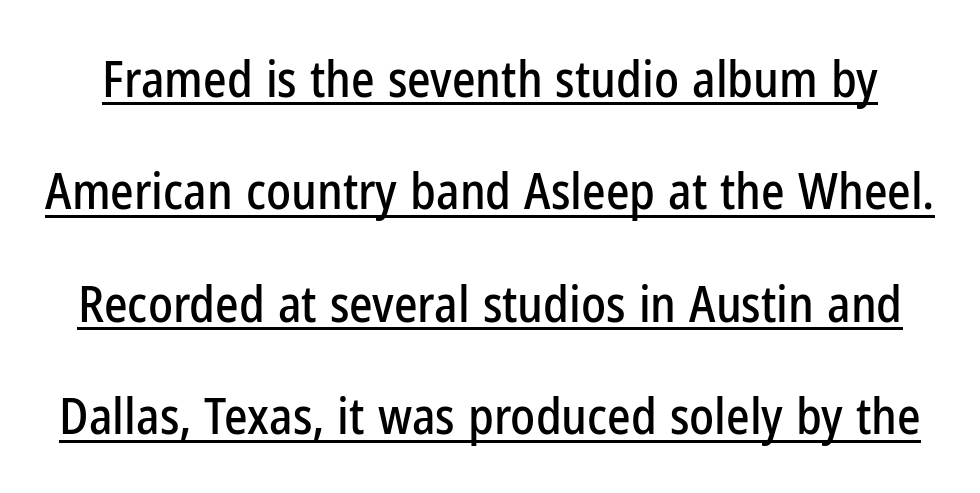
Q: Is the text italic (slanted)? A: No, it is upright.
Q: Is the typeface a serif or a sans-serif typeface? A: Sans-serif.
Q: Is the text underlined? A: Yes.
Q: Is the spacing between letters normal or unusually wide? A: Normal.
Q: Is the spacing between lines tight, normal or loose? A: Loose.
Q: Width (condensed, normal, or wide)? A: Condensed.
Q: Stroke contrast? A: Low.
Q: x-height? A: Medium.
Q: Monospaced? A: No.
